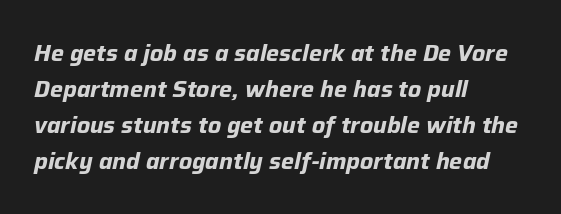
Q: Is the text bold? A: Yes.
Q: Is the text italic (slanted)? A: Yes, it leans right by about 12 degrees.
Q: Is the text underlined? A: No.
Q: How is the paragraph aligned? A: Left-aligned.
Q: Is the spacing between letters normal or unusually wide? A: Normal.
Q: Is the spacing between lines tight, normal or loose? A: Normal.
